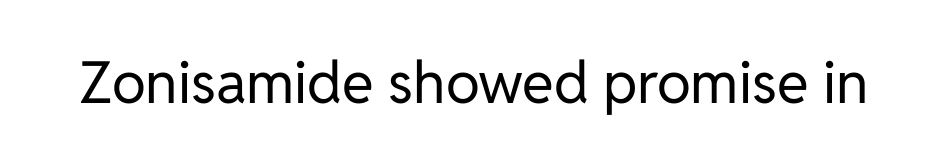
Q: Is the text bold? A: No.
Q: Is the text italic (slanted)? A: No, it is upright.
Q: Is the typeface a serif or a sans-serif typeface? A: Sans-serif.
Q: Is the text underlined? A: No.
Q: Is the spacing between letters normal or unusually wide? A: Normal.
Q: Width (condensed, normal, or wide)? A: Normal.
Q: Stroke contrast? A: Low.
Q: x-height? A: Medium.
Q: Monospaced? A: No.
